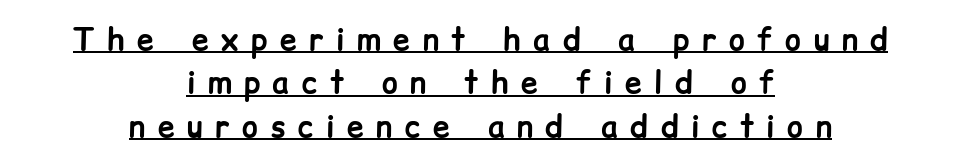
Posture: straight, roman, zero tilt. The rendering uses a moderate line-height, typical for paragraphs. Proportional: the letters do not fall into vertical columns. These lines are centered, leaving both edges ragged. Looks like someone drew a line under every word here.
